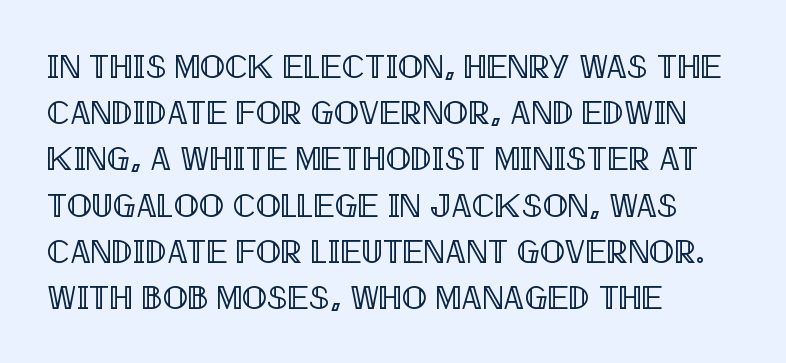
Q: Is the text italic (slanted)? A: No, it is upright.
Q: Is the text underlined? A: No.
Q: How is the paragraph aligned? A: Left-aligned.
Q: Is the spacing between letters normal or unusually wide? A: Normal.
Q: Is the spacing between lines tight, normal or loose? A: Normal.
Q: Width (condensed, normal, or wide)? A: Condensed.
Q: x-height? A: Large.
Q: Monospaced? A: No.
